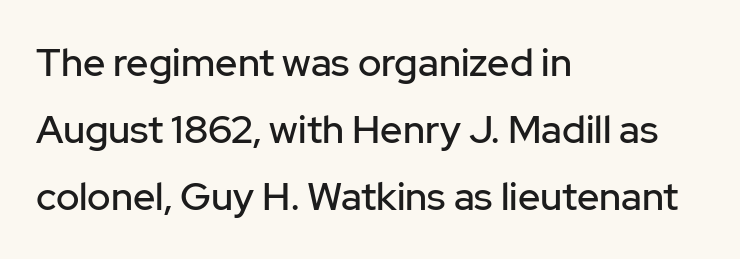
The image shows 39 px sans-serif type, upright; set left-aligned, line spacing 1.72x, normal letter spacing, not underlined; low stroke contrast and a medium x-height.
